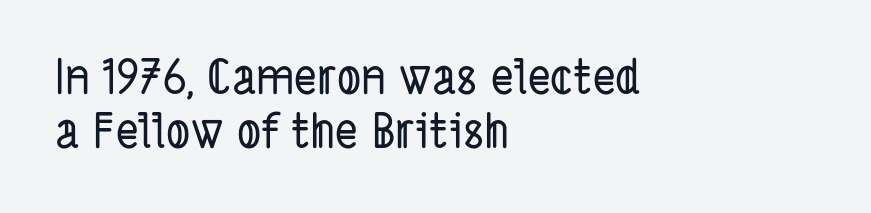
The image shows 48 px condensed sans-serif type; set left-aligned, tight line spacing (1.12x), normal letter spacing, not underlined; low stroke contrast and a medium x-height.
